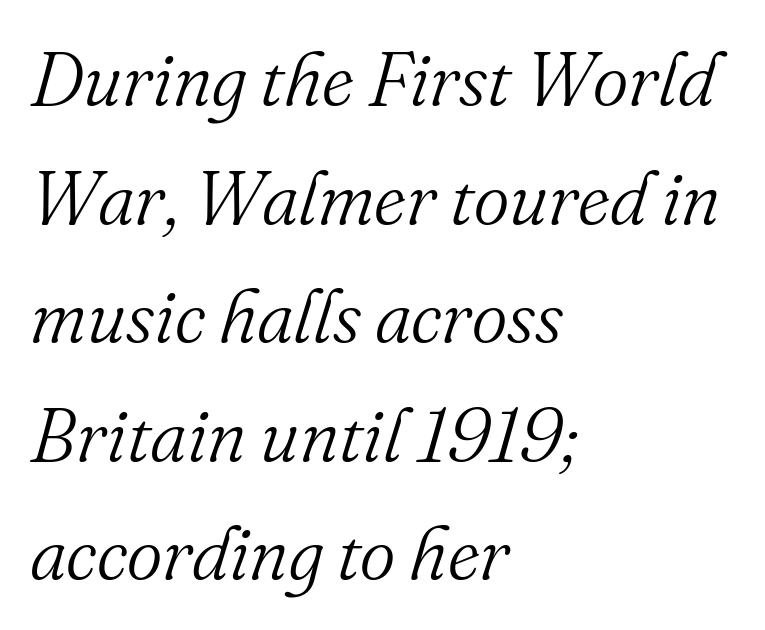
The image shows 76 px light serif type, italic (leaning right); set left-aligned, normal line spacing (1.56x), normal letter spacing, not underlined; medium stroke contrast and a small x-height.
